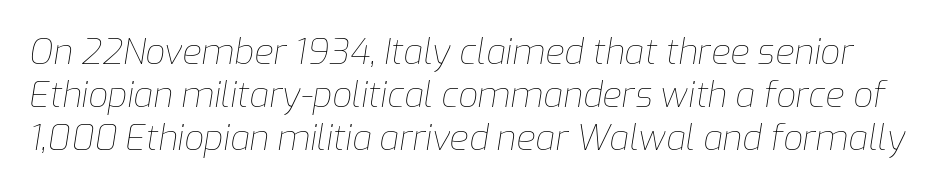
The image shows 35 px thin type, italic (leaning right); set line spacing 1.23x, normal letter spacing, not underlined; low stroke contrast and a medium x-height.
